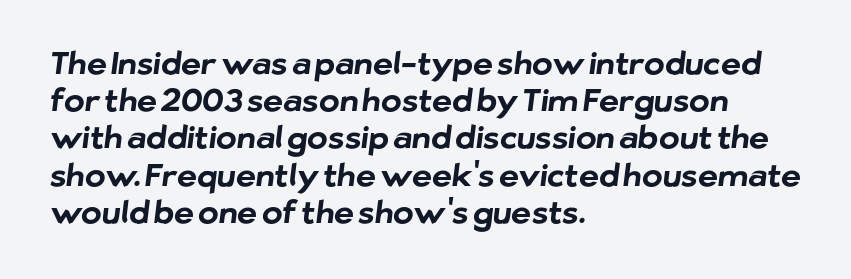
The image shows 31 px bold sans-serif type; set left-aligned, line spacing 1.2x, normal letter spacing, not underlined; low stroke contrast and a medium x-height.
